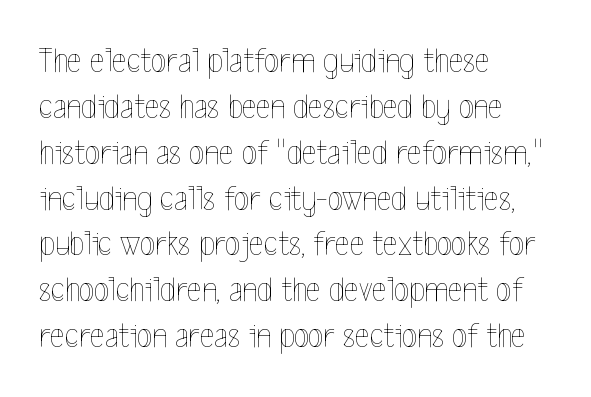
Q: Is the text bold? A: No.
Q: Is the text italic (slanted)? A: No, it is upright.
Q: Is the text underlined? A: No.
Q: How is the paragraph aligned? A: Left-aligned.
Q: Is the spacing between letters normal or unusually wide? A: Normal.
Q: Is the spacing between lines tight, normal or loose? A: Normal.
Q: Width (condensed, normal, or wide)? A: Condensed.
Q: x-height? A: Medium.
Q: Monospaced? A: No.
